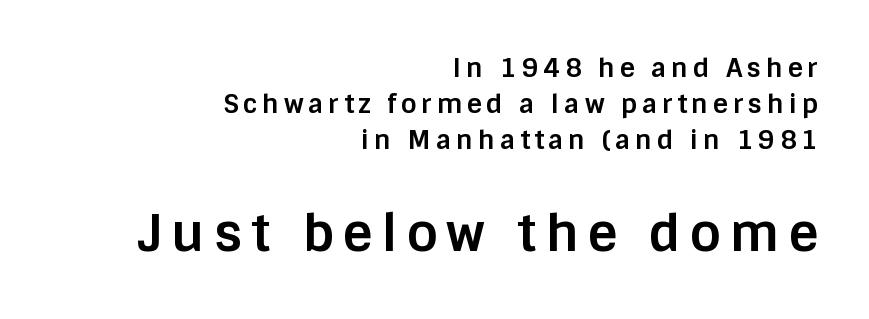
These lines carry a lot of weight — the face is fully bold. These lines are rendered in a variable-pitch font. Alignment: flush right. To sum up the face: it is a sans, with no serifs. Regarding leading, the lines here are spaced in the standard way. Bare-footed words on every line.
